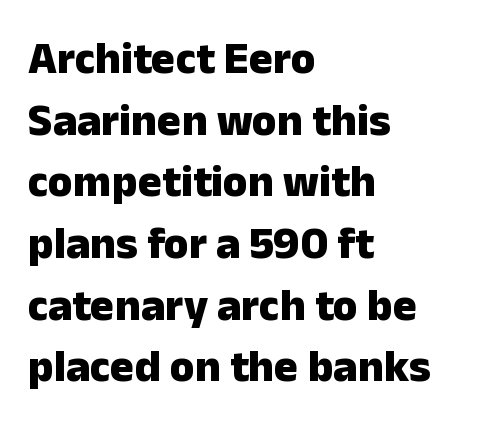
The image shows 45 px heavy sans-serif type, upright; set left-aligned, normal line spacing (1.37x), normal letter spacing, not underlined; low stroke contrast and a medium x-height.
